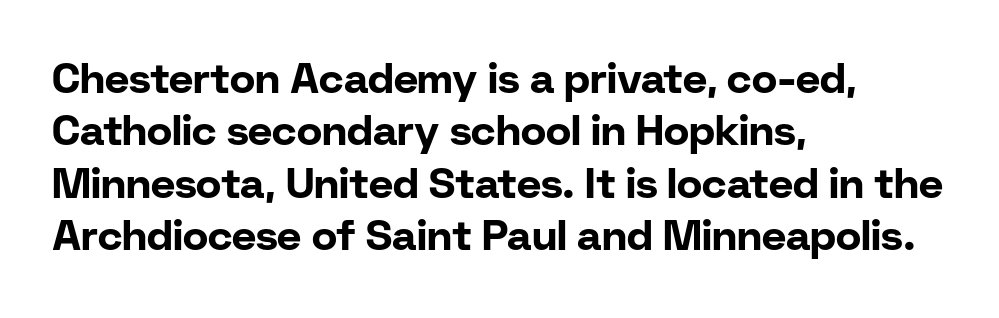
The passage shown has conventional tracking throughout. Posture: upright roman. In terms of letterform style, serifs are entirely absent. Notice how thick the strokes are: this is what a full bold looks like. Decoration check: the copy has no underline.
